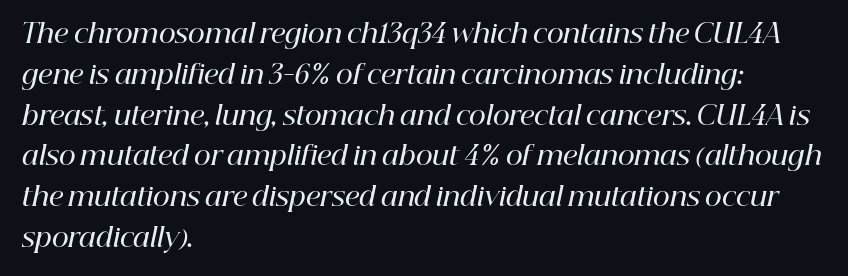
{"italic": "yes", "lean": "right", "slant_degrees": 12, "bold": "semi", "underline": "no", "align": "left", "line_spacing": "normal", "line_spacing_ratio": 1.57, "letter_spacing": "normal", "letter_spacing_em": 0.0, "glyph_px": 26}
